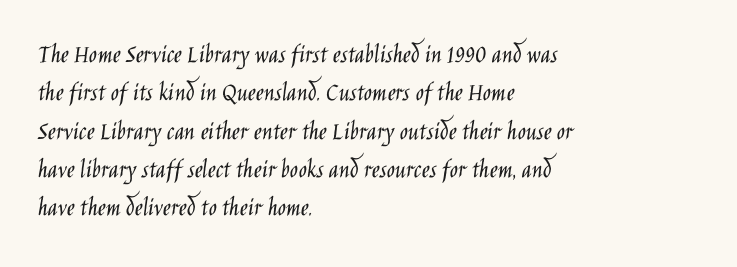
{"bold": "no", "underline": "no", "align": "left", "line_spacing": "normal", "line_spacing_ratio": 1.42, "letter_spacing": "normal", "letter_spacing_em": 0.0, "glyph_px": 27}
